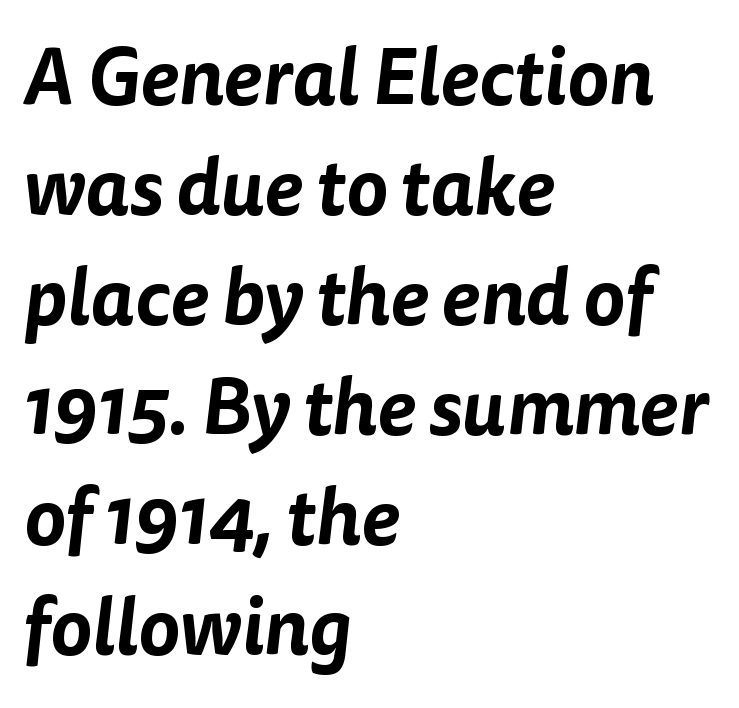
{"serif": "no", "width": "normal", "stroke_contrast": "low", "x_height": "medium", "monospaced": "no", "underline": "no", "align": "left", "line_spacing": "normal", "line_spacing_ratio": 1.41, "letter_spacing": "normal", "letter_spacing_em": 0.0, "glyph_px": 78}
